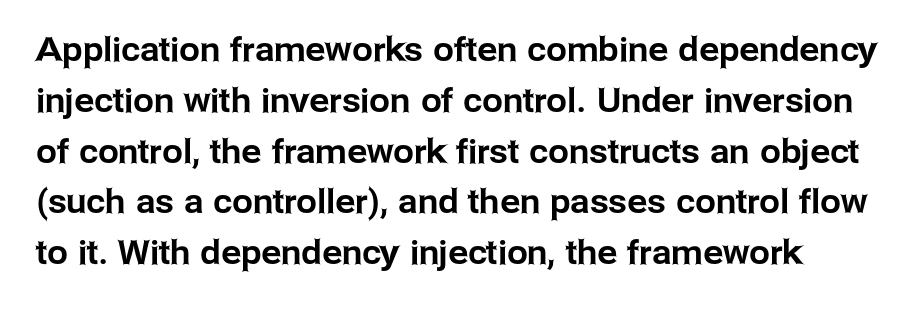
Q: Is the text italic (slanted)? A: No, it is upright.
Q: Is the typeface a serif or a sans-serif typeface? A: Sans-serif.
Q: Is the text underlined? A: No.
Q: Is the spacing between letters normal or unusually wide? A: Normal.
Q: Is the spacing between lines tight, normal or loose? A: Normal.
Q: Width (condensed, normal, or wide)? A: Normal.
Q: Stroke contrast? A: Low.
Q: x-height? A: Medium.
Q: Monospaced? A: No.
